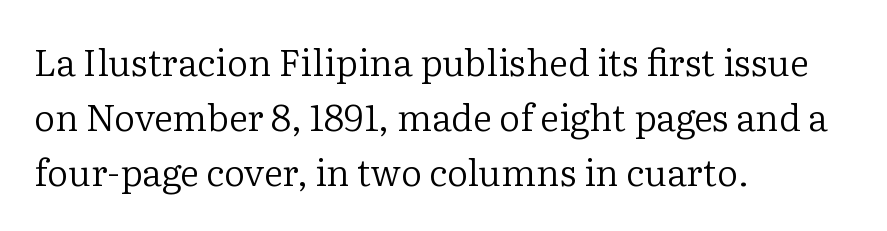
The image shows 37 px regular-weight serif type, upright; set left-aligned, normal line spacing (1.49x), normal letter spacing, not underlined; low stroke contrast and a medium x-height.
